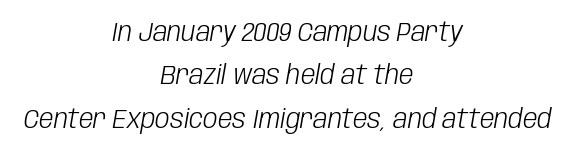
{"italic": "yes", "lean": "right", "slant_degrees": 10, "bold": "no", "underline": "no", "align": "center", "line_spacing": "normal", "line_spacing_ratio": 1.67, "letter_spacing": "normal", "letter_spacing_em": 0.0, "glyph_px": 26}
